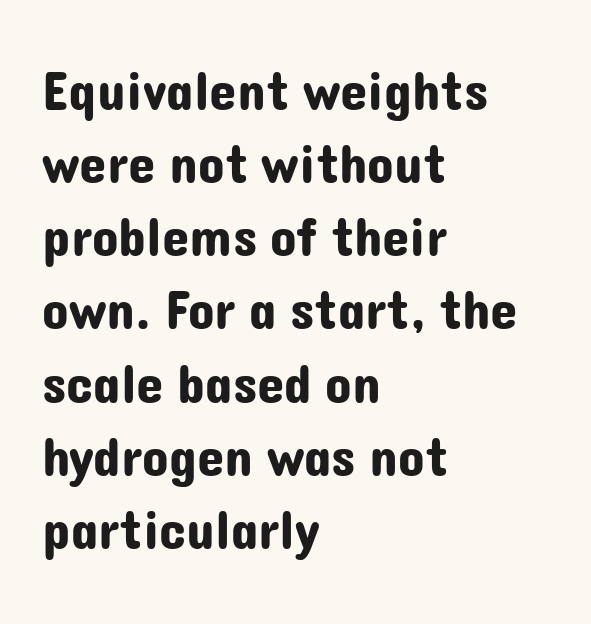
Rendered with straight, roman letterforms. The setting favours the left margin, as ordinary paragraphs usually do. A normal amount of white space separates one row of letters from the next. Font category for this specimen: sans-serif. Default kerning and tracking; the words read as compact shapes.
